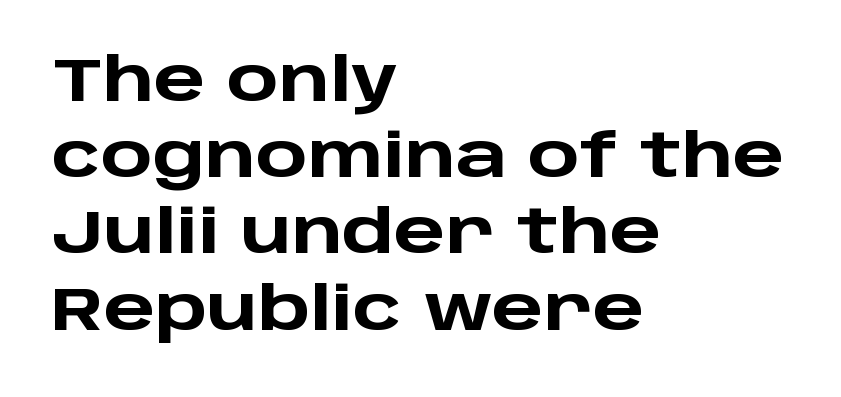
The image shows 61 px heavy, wide sans-serif type, upright; set left-aligned, normal line spacing (1.25x), normal letter spacing, not underlined; low stroke contrast and a large x-height.
